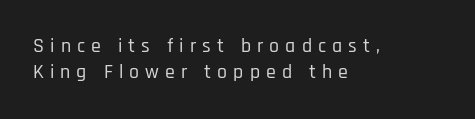
The image shows 20 px text type, upright; set left-aligned, normal line spacing (1.32x), unusually wide letter spacing (+0.3 em), not underlined.
